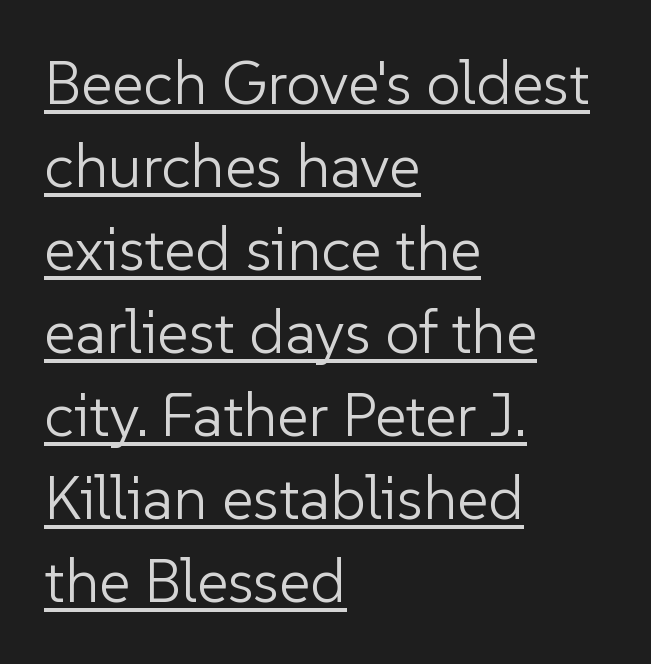
{"serif": "no", "italic": "no", "bold": "no", "weight": "light", "width": "normal", "stroke_contrast": "low", "x_height": "medium", "monospaced": "no", "underline": "yes", "align": "left", "line_spacing": "normal", "line_spacing_ratio": 1.36, "letter_spacing": "normal", "letter_spacing_em": 0.0, "glyph_px": 61}
